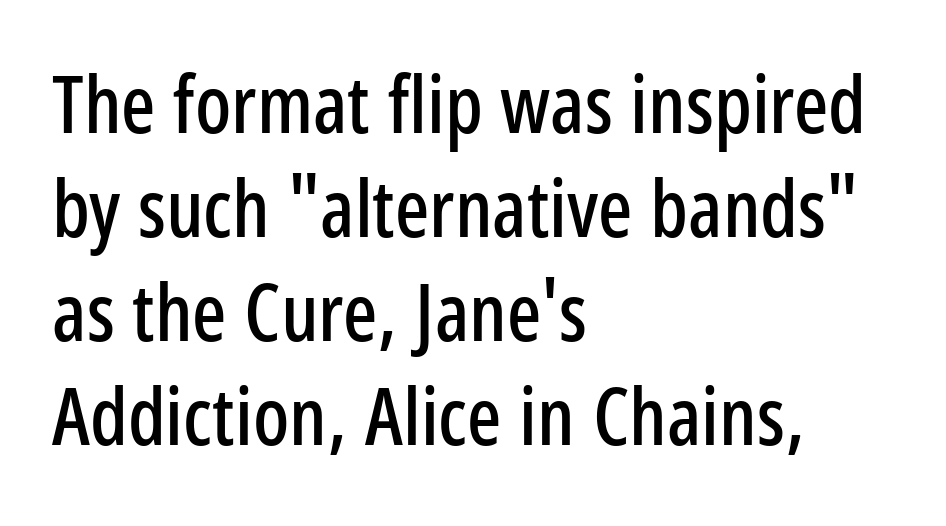
Q: Is the text italic (slanted)? A: No, it is upright.
Q: Is the typeface a serif or a sans-serif typeface? A: Sans-serif.
Q: Is the text underlined? A: No.
Q: How is the paragraph aligned? A: Left-aligned.
Q: Is the spacing between letters normal or unusually wide? A: Normal.
Q: Is the spacing between lines tight, normal or loose? A: Normal.
Q: Width (condensed, normal, or wide)? A: Condensed.
Q: Stroke contrast? A: Low.
Q: x-height? A: Medium.
Q: Monospaced? A: No.
